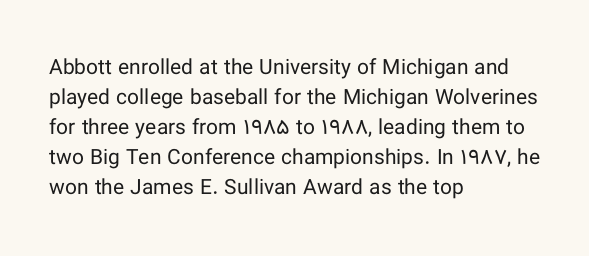
{"italic": "no", "bold": "no", "underline": "no", "align": "left", "line_spacing": "normal", "line_spacing_ratio": 1.43, "letter_spacing": "normal", "letter_spacing_em": 0.0, "glyph_px": 21}
